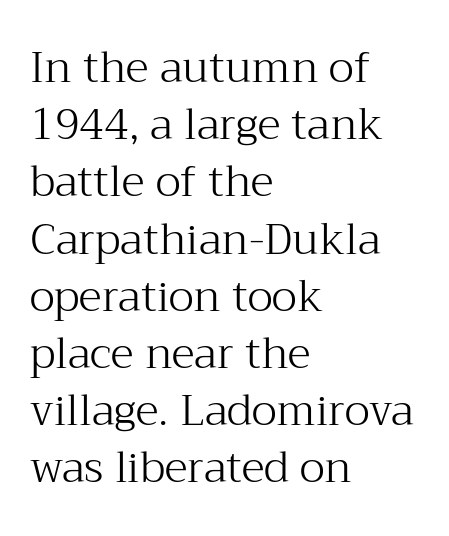
Style check: upright. Each letter keeps its own natural width here, so spacing adapts to shape. The vertical gap from one line to the next is medium. The typeface has the unassuming heft of standard copy or less.
